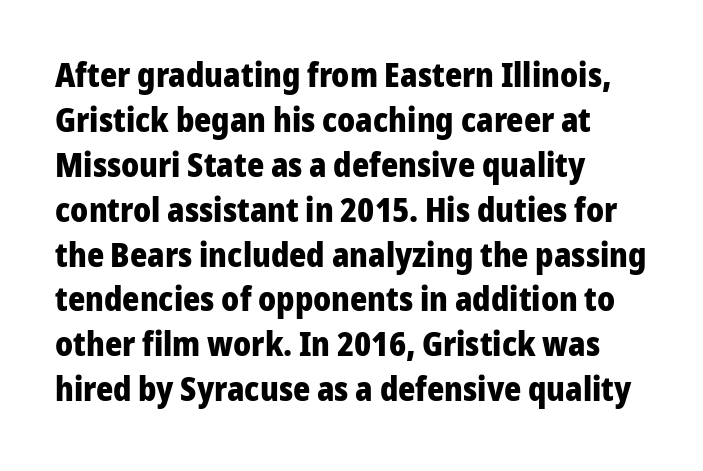
Q: Is the text bold? A: Yes.
Q: Is the text italic (slanted)? A: No, it is upright.
Q: Is the typeface a serif or a sans-serif typeface? A: Sans-serif.
Q: Is the text underlined? A: No.
Q: How is the paragraph aligned? A: Left-aligned.
Q: Is the spacing between letters normal or unusually wide? A: Normal.
Q: Is the spacing between lines tight, normal or loose? A: Normal.
Q: Width (condensed, normal, or wide)? A: Normal.
Q: Stroke contrast? A: Low.
Q: x-height? A: Medium.
Q: Monospaced? A: No.
